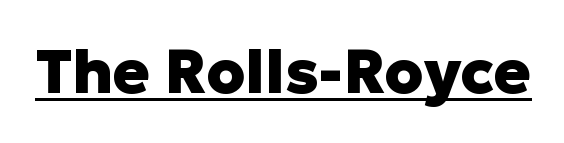
{"serif": "no", "italic": "no", "bold": "yes", "weight": "heavy", "width": "normal", "stroke_contrast": "low", "x_height": "medium", "monospaced": "no", "underline": "yes", "letter_spacing": "normal", "letter_spacing_em": 0.0, "glyph_px": 61}
